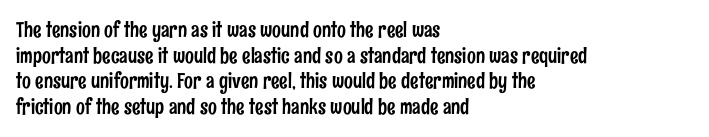
The image shows 21 px text type, upright; set left-aligned, line spacing 1.22x, normal letter spacing, not underlined.
